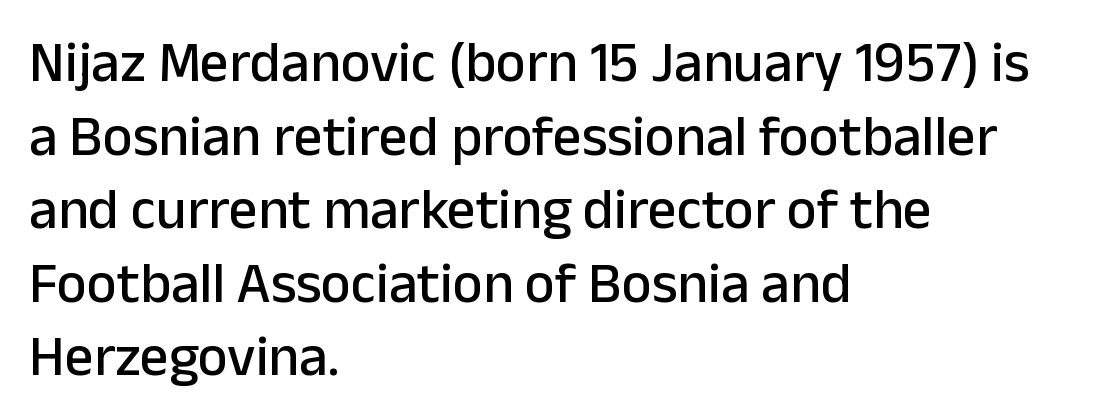
Q: Is the text italic (slanted)? A: No, it is upright.
Q: Is the typeface a serif or a sans-serif typeface? A: Sans-serif.
Q: Is the text underlined? A: No.
Q: How is the paragraph aligned? A: Left-aligned.
Q: Is the spacing between letters normal or unusually wide? A: Normal.
Q: Is the spacing between lines tight, normal or loose? A: Normal.
Q: Width (condensed, normal, or wide)? A: Normal.
Q: Stroke contrast? A: Low.
Q: x-height? A: Medium.
Q: Monospaced? A: No.
